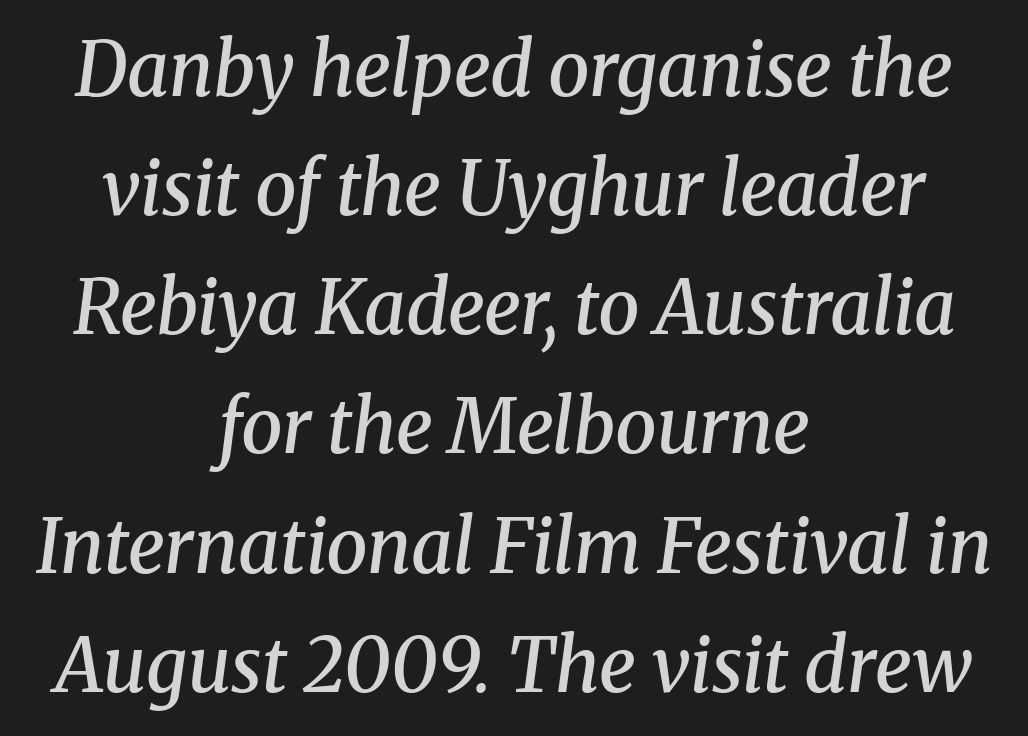
Characters are canted at an angle relative to the baseline's perpendicular. As a designer I'd log this as weight 600, semibold. Is the letter spacing exaggerated? No — it looks like the ordinary default. Plain, unruled lines of type. The whitespace from short lines is split evenly between both sides. Examine the stroke ends and you'll spot serifs.
